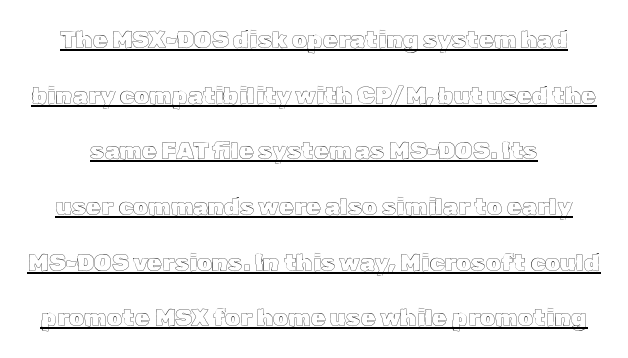
Q: Is the text italic (slanted)? A: No, it is upright.
Q: Is the text underlined? A: Yes.
Q: Is the spacing between letters normal or unusually wide? A: Normal.
Q: Is the spacing between lines tight, normal or loose? A: Loose.
